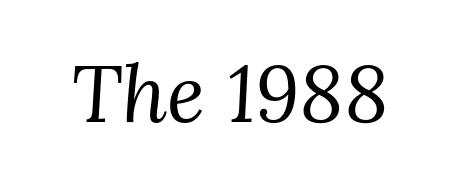
Caption: face not bold, strokes unweighted. Tall strokes in this sample are angled rather than plumb. Tracking value appears to be zero — textbook default spacing. Type style note: has serifs.
